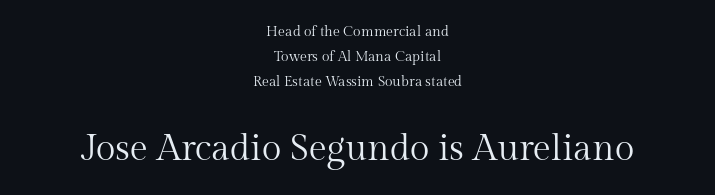
The image shows 36 px regular-weight serif type, upright; set centered, line spacing 1.8x, normal letter spacing, not underlined; the second (bottom) block is 2.57x larger; medium stroke contrast and a medium x-height.
